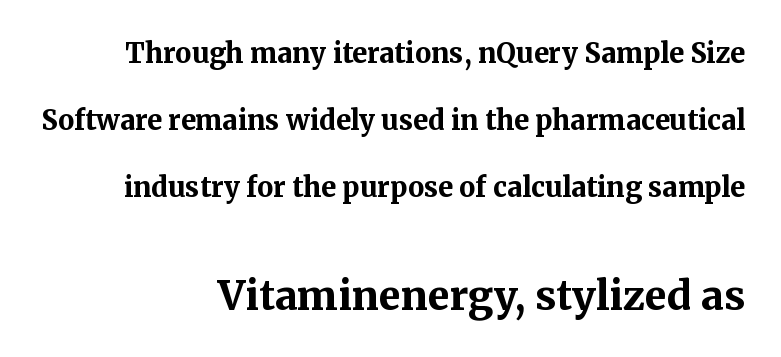
Q: Is the text bold? A: Yes.
Q: Is the text italic (slanted)? A: No, it is upright.
Q: Is the typeface a serif or a sans-serif typeface? A: Serif.
Q: Is the text underlined? A: No.
Q: How is the paragraph aligned? A: Right-aligned.
Q: Is the spacing between letters normal or unusually wide? A: Normal.
Q: Is the spacing between lines tight, normal or loose? A: Loose.
Q: Which block of text is set in a larger size, the first (top) or the second (bottom)? A: The second (bottom) one.
Q: Width (condensed, normal, or wide)? A: Normal.
Q: Stroke contrast? A: Medium.
Q: x-height? A: Medium.
Q: Monospaced? A: No.
